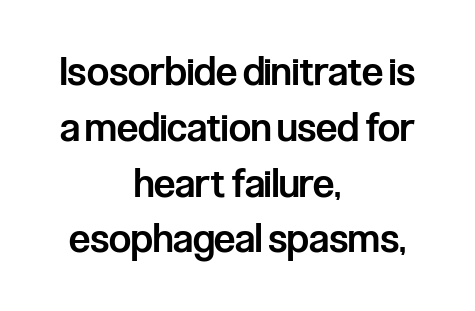
{"serif": "no", "italic": "no", "bold": "semi", "weight": "semibold", "width": "condensed", "stroke_contrast": "low", "x_height": "medium", "monospaced": "no", "underline": "no", "align": "center", "line_spacing": "normal", "line_spacing_ratio": 1.43, "letter_spacing": "normal", "letter_spacing_em": 0.0, "glyph_px": 39}
